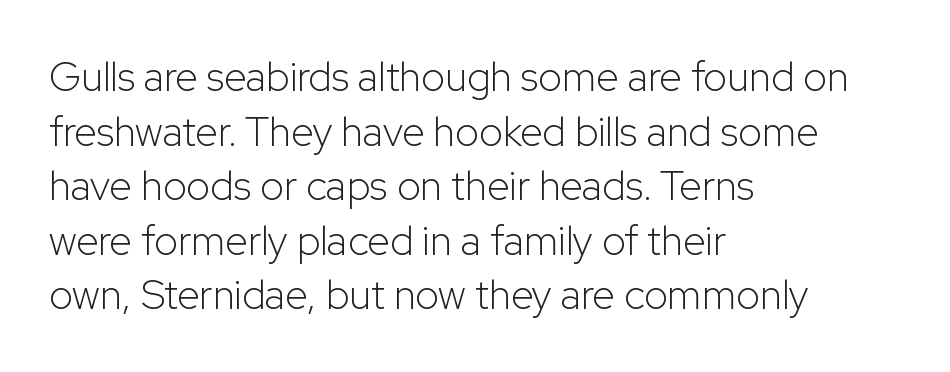
The image shows 41 px light sans-serif type, upright; set left-aligned, normal line spacing (1.33x), normal letter spacing, not underlined; low stroke contrast and a medium x-height.
